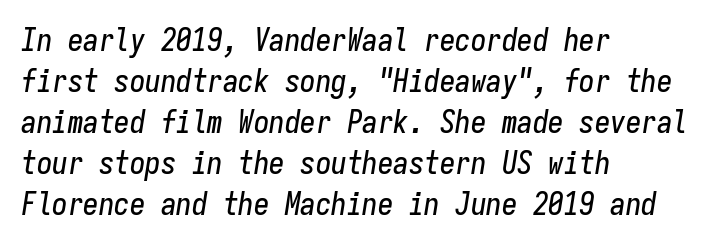
Q: Is the text italic (slanted)? A: Yes, it leans right by about 9 degrees.
Q: Is the text underlined? A: No.
Q: How is the paragraph aligned? A: Left-aligned.
Q: Is the spacing between letters normal or unusually wide? A: Normal.
Q: Is the spacing between lines tight, normal or loose? A: Normal.
Q: Width (condensed, normal, or wide)? A: Condensed.
Q: Stroke contrast? A: Low.
Q: x-height? A: Medium.
Q: Monospaced? A: Yes.
